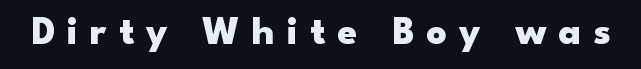
{"serif": "no", "italic": "no", "bold": "yes", "weight": "heavy", "width": "wide", "stroke_contrast": "low", "x_height": "small", "monospaced": "no", "underline": "no", "letter_spacing": "wide", "letter_spacing_em": 0.3, "glyph_px": 40}
